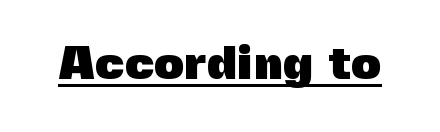
The image shows 47 px heavy sans-serif type, upright; set normal letter spacing, underlined; a medium x-height.
